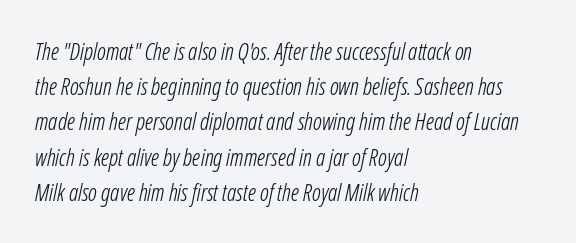
Q: Is the text bold? A: No.
Q: Is the text italic (slanted)? A: Yes, it leans right by about 12 degrees.
Q: Is the text underlined? A: No.
Q: How is the paragraph aligned? A: Left-aligned.
Q: Is the spacing between letters normal or unusually wide? A: Normal.
Q: Is the spacing between lines tight, normal or loose? A: Normal.
